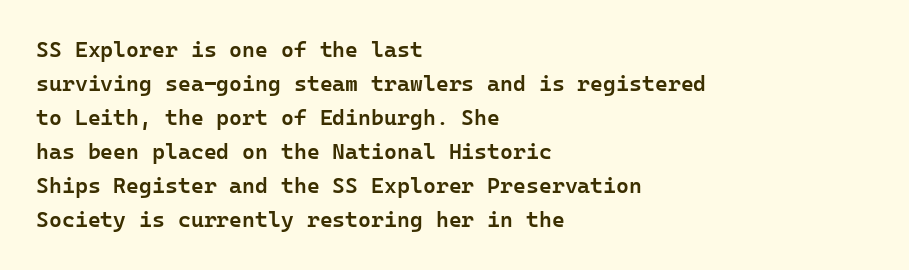
The image shows 22 px text type, upright; set left-aligned, normal line spacing (1.55x), normal letter spacing, not underlined.
